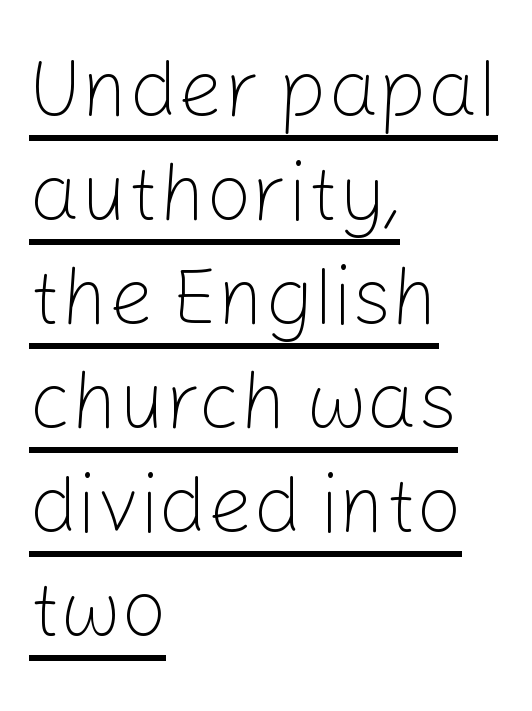
{"serif": "no", "italic": "no", "bold": "no", "weight": "light", "width": "normal", "stroke_contrast": "low", "x_height": "medium", "monospaced": "no", "underline": "yes", "align": "left", "line_spacing": "normal", "line_spacing_ratio": 1.3, "letter_spacing": "normal", "letter_spacing_em": 0.0, "glyph_px": 80}
